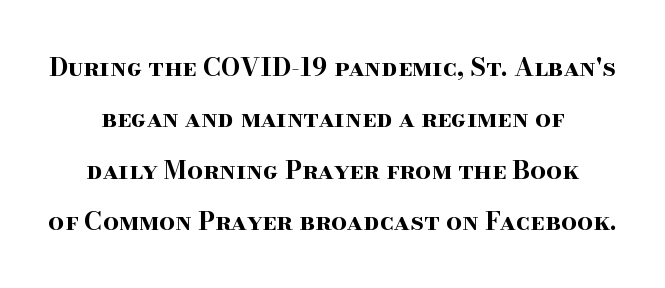
Q: Is the text bold? A: Yes.
Q: Is the text italic (slanted)? A: No, it is upright.
Q: Is the text underlined? A: No.
Q: How is the paragraph aligned? A: Centered.
Q: Is the spacing between letters normal or unusually wide? A: Normal.
Q: Is the spacing between lines tight, normal or loose? A: Loose.
